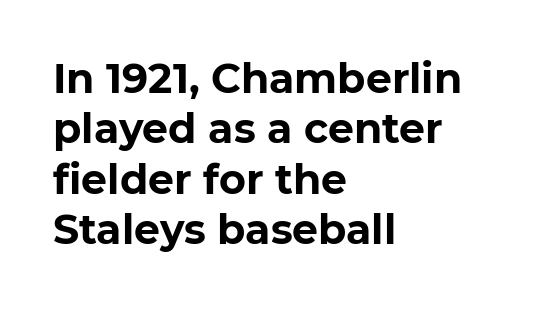
The image shows 41 px bold sans-serif type, upright; set left-aligned, line spacing 1.23x, normal letter spacing, not underlined; low stroke contrast and a medium x-height.
